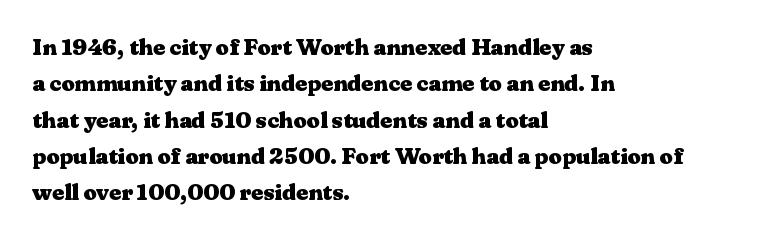
The image shows 23 px bold type, upright; set left-aligned, normal line spacing (1.58x), normal letter spacing, not underlined.
